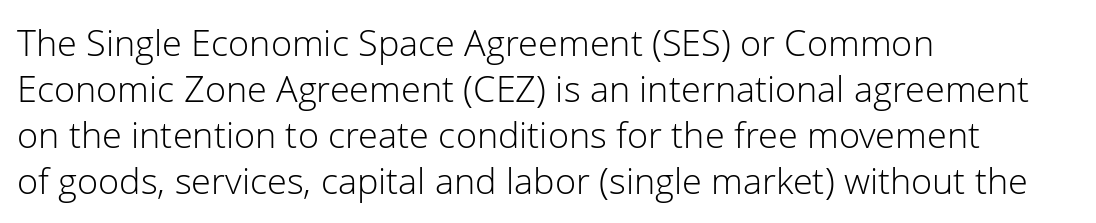
{"serif": "no", "italic": "no", "bold": "no", "weight": "light", "width": "normal", "stroke_contrast": "low", "x_height": "medium", "monospaced": "no", "underline": "no", "align": "left", "line_spacing": "normal", "line_spacing_ratio": 1.28, "letter_spacing": "normal", "letter_spacing_em": 0.0, "glyph_px": 36}
